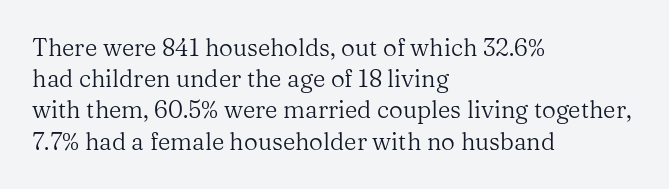
Q: Is the text bold? A: No.
Q: Is the text italic (slanted)? A: No, it is upright.
Q: Is the text underlined? A: No.
Q: How is the paragraph aligned? A: Left-aligned.
Q: Is the spacing between letters normal or unusually wide? A: Normal.
Q: Is the spacing between lines tight, normal or loose? A: Normal.
